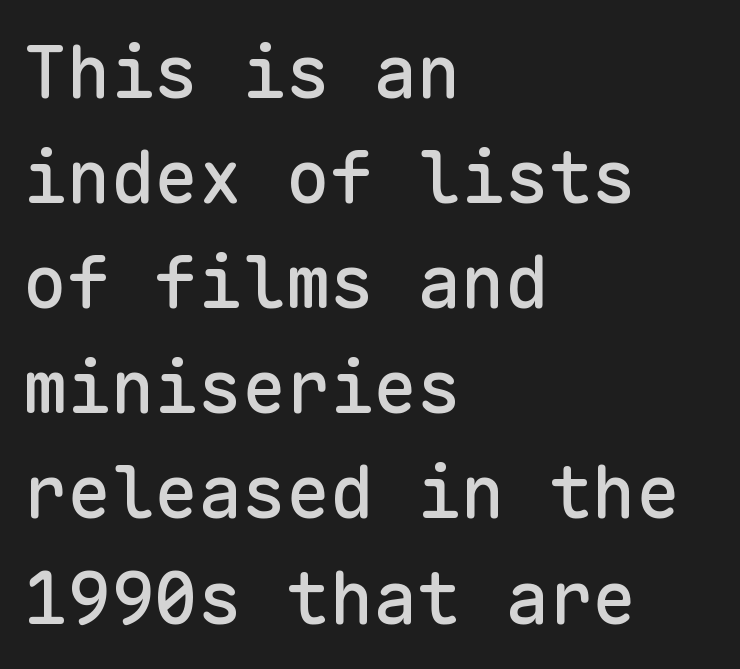
{"serif": "no", "italic": "no", "width": "normal", "stroke_contrast": "low", "x_height": "medium", "monospaced": "yes", "underline": "no", "align": "left", "line_spacing": "normal", "line_spacing_ratio": 1.44, "letter_spacing": "normal", "letter_spacing_em": 0.0, "glyph_px": 73}
